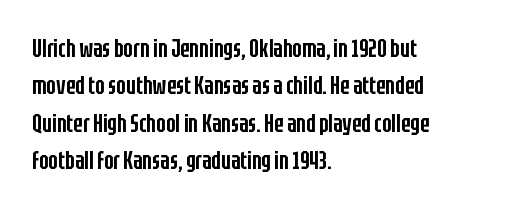
Standard letterfit; no display-style spreading of the glyphs. A bare baseline throughout the passage. Baseline-to-baseline distance is the conventional proportion of letter height. The axis of the letterforms is exactly vertical. The passage shown is semibold, sitting just below true bold. The lines are quadded left.
